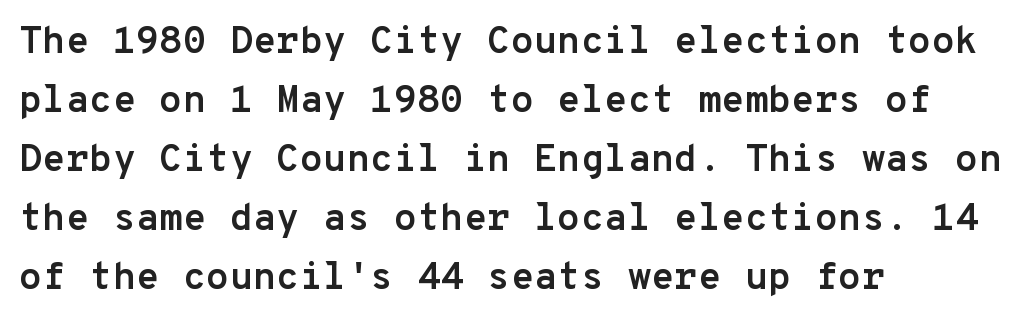
Q: Is the text bold? A: Yes.
Q: Is the text italic (slanted)? A: No, it is upright.
Q: Is the typeface a serif or a sans-serif typeface? A: Sans-serif.
Q: Is the text underlined? A: No.
Q: How is the paragraph aligned? A: Left-aligned.
Q: Is the spacing between letters normal or unusually wide? A: Normal.
Q: Is the spacing between lines tight, normal or loose? A: Normal.
Q: Width (condensed, normal, or wide)? A: Normal.
Q: Stroke contrast? A: Low.
Q: x-height? A: Medium.
Q: Monospaced? A: Yes.
